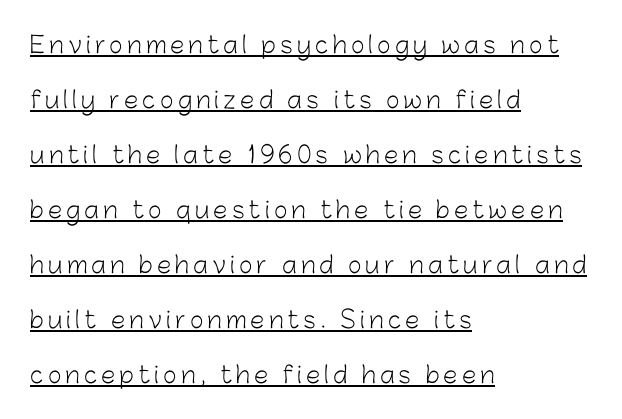
{"italic": "no", "bold": "no", "underline": "yes", "align": "left", "line_spacing": "loose", "line_spacing_ratio": 2.39, "glyph_px": 23}
